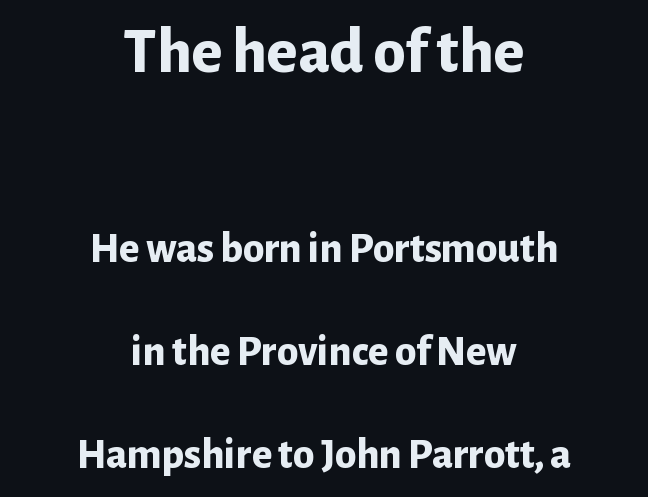
{"serif": "no", "italic": "no", "bold": "yes", "weight": "bold", "width": "normal", "stroke_contrast": "low", "x_height": "medium", "monospaced": "no", "underline": "no", "align": "center", "line_spacing": "loose", "line_spacing_ratio": 2.39, "letter_spacing": "normal", "letter_spacing_em": 0.0, "larger_block": "first", "size_ratio": 1.51, "glyph_px": 65}
